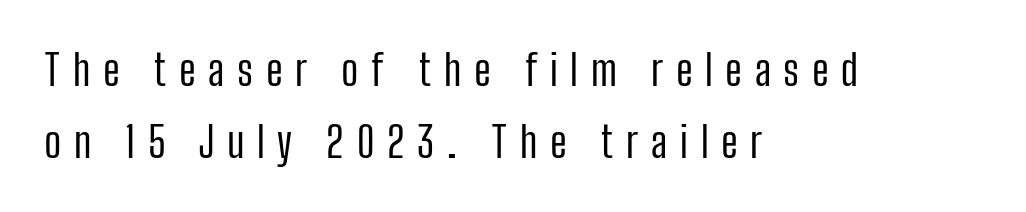
The image shows 42 px regular-weight, condensed sans-serif type, upright; set left-aligned, line spacing 1.72x, unusually wide letter spacing (+0.3 em), not underlined; low stroke contrast and a medium x-height.
